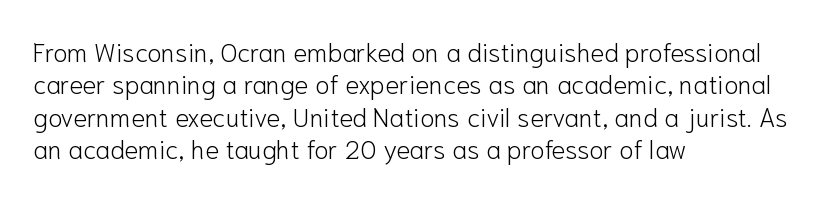
The image shows 26 px text type, upright; set left-aligned, normal line spacing (1.25x), normal letter spacing, not underlined.
